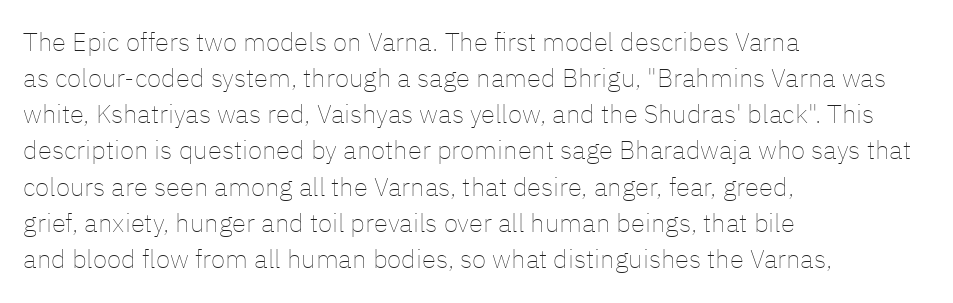
Teacher's note: observe the even left margin — that is flush-left alignment. Students, note that the glyphs here touch the page at normal intervals. Do the letters lean? They stand straight. Descenders hang freely into open space. Stem width sits at or under what a default text font uses.
